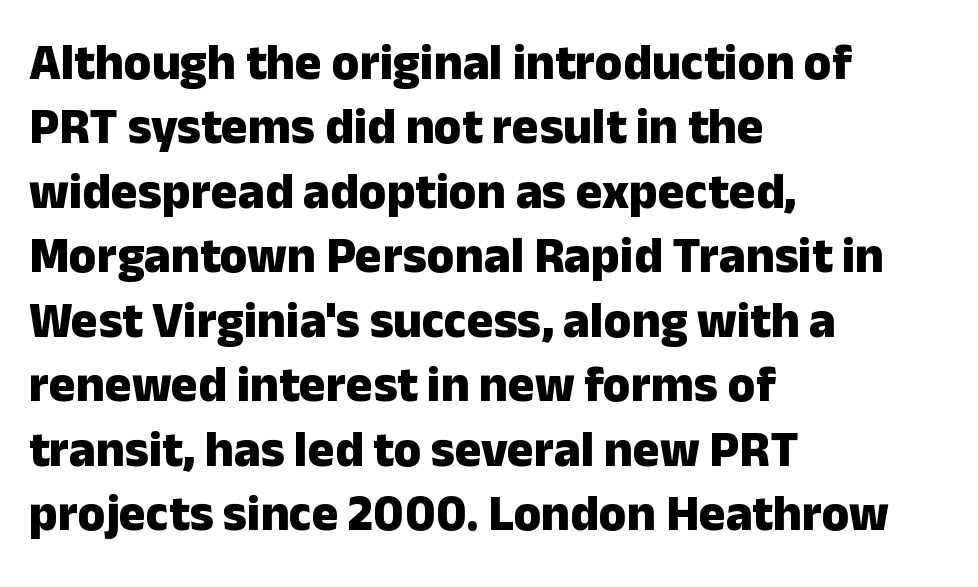
The image shows 50 px heavy sans-serif type, upright; set left-aligned, normal line spacing (1.29x), normal letter spacing, not underlined; low stroke contrast and a medium x-height.
